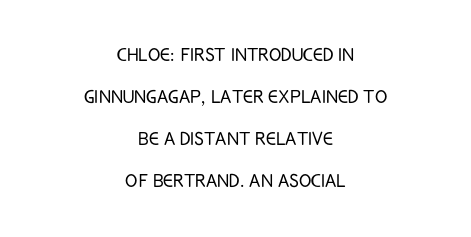
Unbolded letterforms with no extra heft. The zone under the glyphs is completely vacant. Style check: upright. The setting favours the middle, as headings and verse often do. The letters sit at their default tracking, neither squeezed nor spread.
